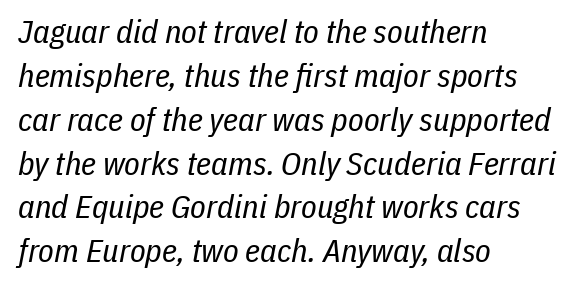
The font is comparable to plain body text, perhaps lighter. This is oblique type, the kind used for emphasis or titles. Do the characters align in a grid? No, the font is proportional. The letterforms sit shoulder to shoulder at normal distance. The passage is arranged the way most books set body copy — flush left.
